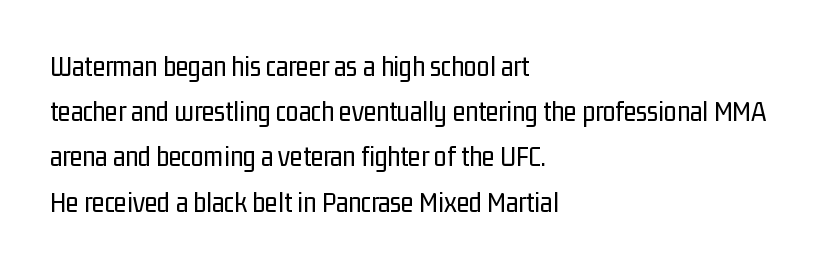
{"serif": "no", "italic": "no", "bold": "no", "weight": "regular", "width": "condensed", "stroke_contrast": "low", "x_height": "medium", "monospaced": "no", "underline": "no", "align": "left", "line_spacing": "normal", "line_spacing_ratio": 1.56, "letter_spacing": "normal", "letter_spacing_em": 0.0, "glyph_px": 29}
